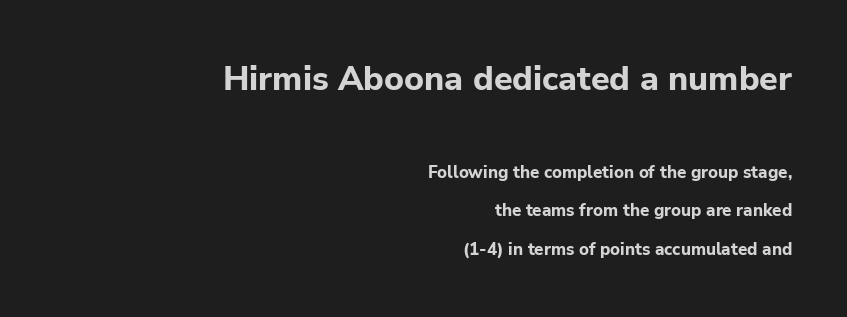
Compared with typical paragraphs, the rows here are farther apart. The passage shown has conventional tracking throughout. The setting favours the right margin, as signatures and pull-quotes sometimes do. Descenders are the only things crossing below the line. Typographic density is high because the face is bold.
